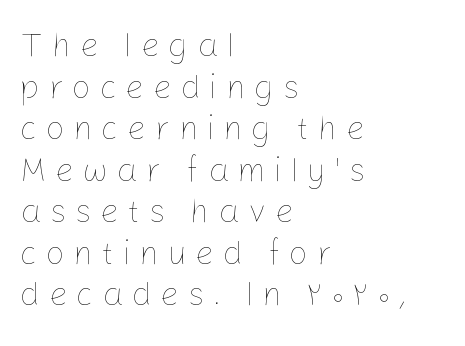
The image shows 33 px thin type, upright; set left-aligned, normal line spacing (1.26x), unusually wide letter spacing (+0.26 em), not underlined; low stroke contrast and a medium x-height.
